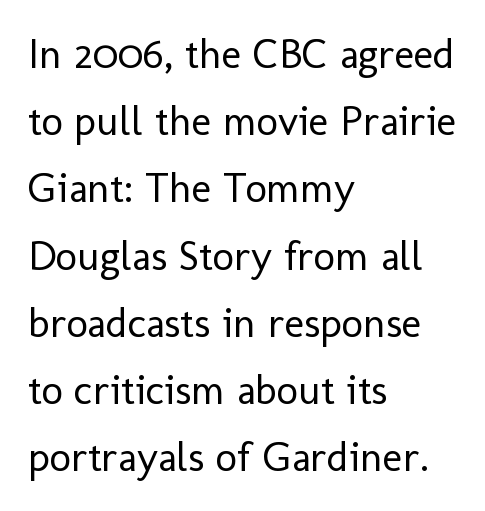
The letters carry no serifs — their stems end cleanly without finishing strokes. How would I describe the line gaps? Plain and ordinary. Quick note: not italic, upright. One-word summary of the alignment: left. On a weight scale, this lands at 450 or below.
